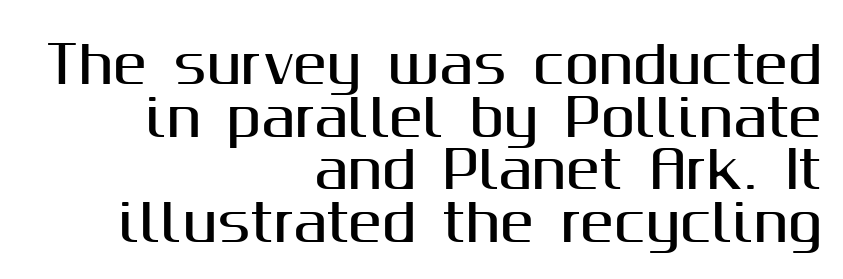
The image shows 51 px sans-serif type, upright; set right-aligned, tight line spacing (1.03x), normal letter spacing, not underlined; medium stroke contrast and a medium x-height.
